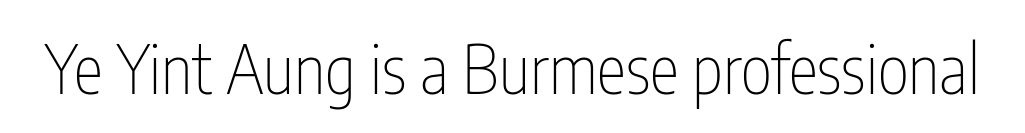
Q: Is the text bold? A: No.
Q: Is the text italic (slanted)? A: No, it is upright.
Q: Is the typeface a serif or a sans-serif typeface? A: Sans-serif.
Q: Is the text underlined? A: No.
Q: Is the spacing between letters normal or unusually wide? A: Normal.
Q: Width (condensed, normal, or wide)? A: Condensed.
Q: Stroke contrast? A: Low.
Q: x-height? A: Medium.
Q: Monospaced? A: No.
